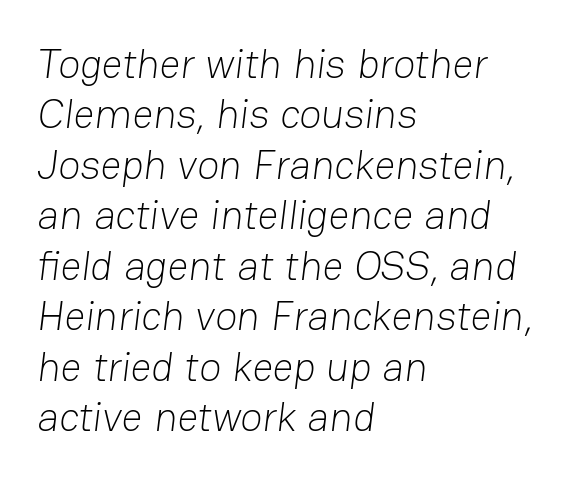
{"serif": "no", "bold": "no", "weight": "light", "width": "normal", "stroke_contrast": "low", "x_height": "medium", "monospaced": "no", "underline": "no", "align": "left", "line_spacing_ratio": 1.23, "letter_spacing": "normal", "letter_spacing_em": 0.0, "glyph_px": 41}
